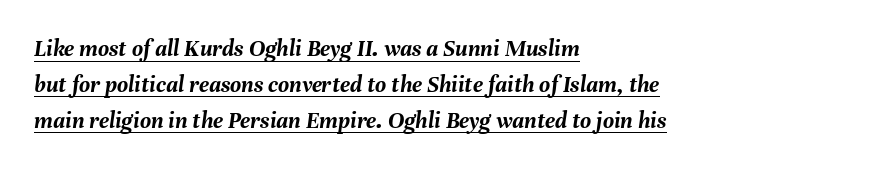
Q: Is the text bold? A: Yes.
Q: Is the text italic (slanted)? A: Yes, it leans right by about 8 degrees.
Q: Is the text underlined? A: Yes.
Q: How is the paragraph aligned? A: Left-aligned.
Q: Is the spacing between letters normal or unusually wide? A: Normal.
Q: Is the spacing between lines tight, normal or loose? A: Normal.
